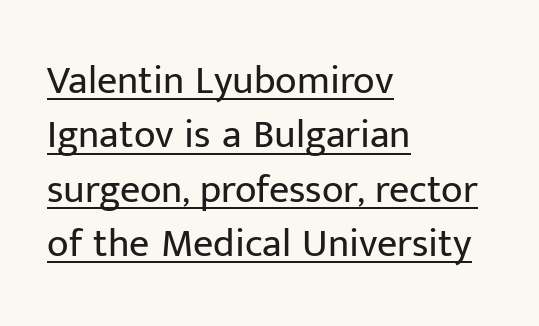
The font sits on the lighter half of the weight spectrum, regular included. Compared with undecorated copy, this sample adds a rule below the words. Notice how descenders clear the ascenders below comfortably — that's standard leading. Here the designer chose a conventional face with non-uniform glyph widths. Standard letterfit; no display-style spreading of the glyphs.
